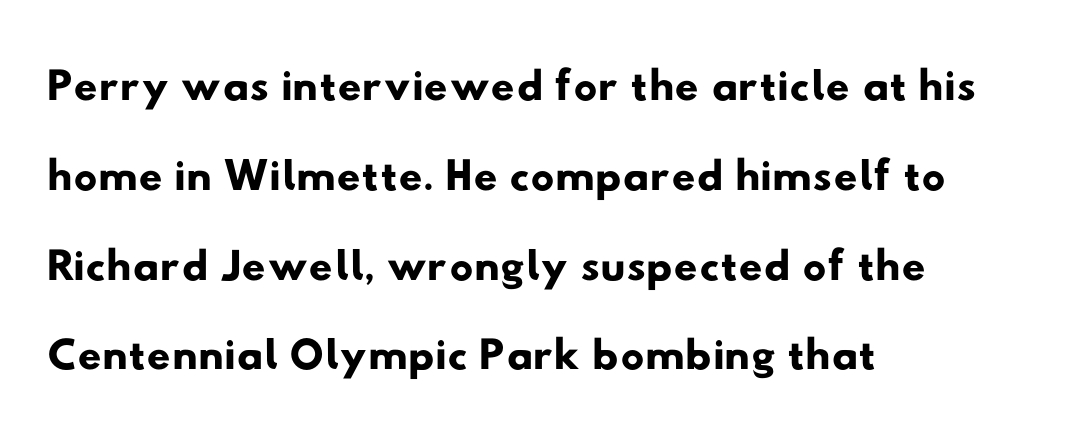
Here the glyphs are tracked normally, forming tight word shapes. The typesetter chose a ragged-right arrangement here. The vertical gap from one line to the next is medium. Check where the strokes stop: nothing finishes them off — pure sans. These lines are rendered in a variable-pitch font. The specimen omits any rule beneath the text block's lines.
